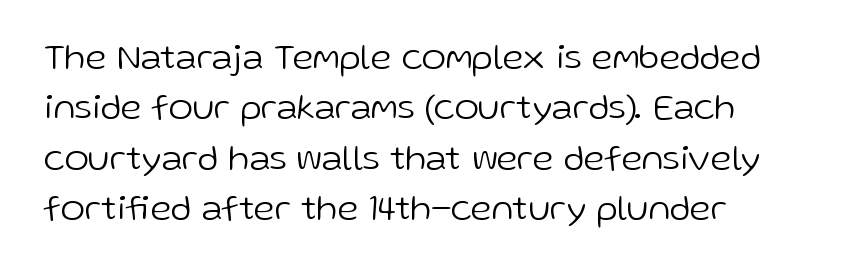
The image shows 37 px light sans-serif type, upright; set normal line spacing (1.36x), normal letter spacing, not underlined; low stroke contrast and a medium x-height.
